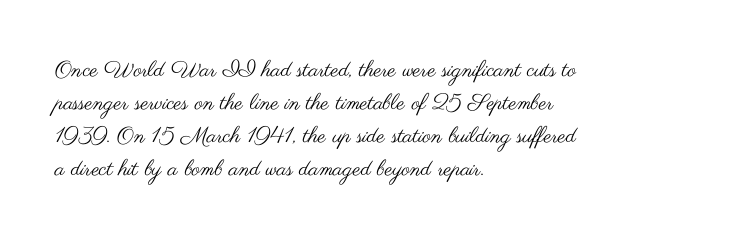
The image shows 22 px text type; set left-aligned, normal line spacing (1.5x), normal letter spacing, not underlined.
